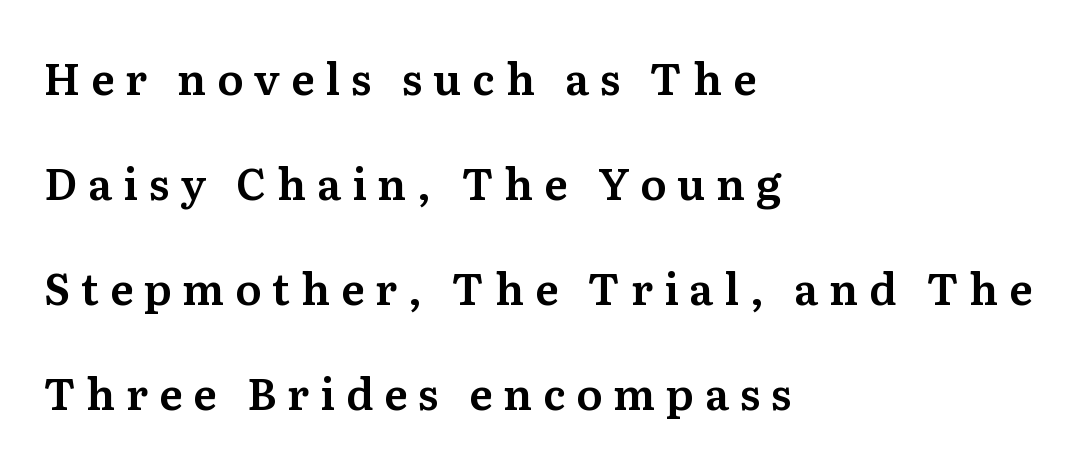
Q: Is the text italic (slanted)? A: No, it is upright.
Q: Is the typeface a serif or a sans-serif typeface? A: Serif.
Q: Is the text underlined? A: No.
Q: How is the paragraph aligned? A: Left-aligned.
Q: Is the spacing between letters normal or unusually wide? A: Unusually wide.
Q: Is the spacing between lines tight, normal or loose? A: Loose.
Q: Width (condensed, normal, or wide)? A: Normal.
Q: Stroke contrast? A: Medium.
Q: x-height? A: Medium.
Q: Monospaced? A: No.
